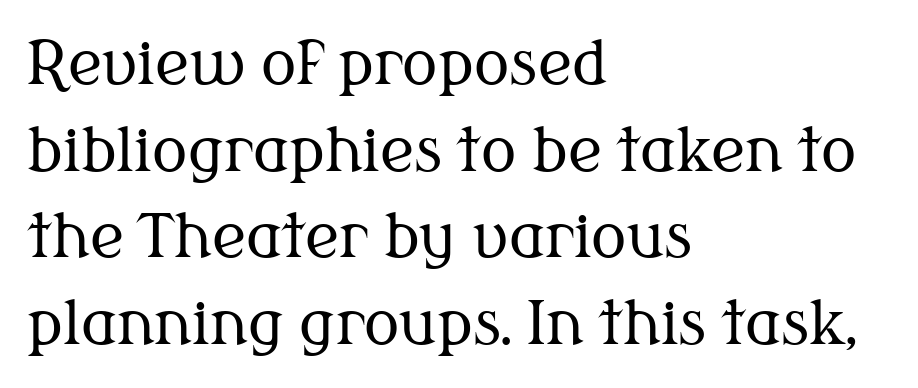
The passage shown is not underscored anywhere. Spacing verdict: proportional, widths tailored to each character. The letters look calm and open, with moderate or lighter stems. If you measured baseline to baseline, you'd find a middling distance. The ragged edge is on the right, which tells us the setting is flush left.
